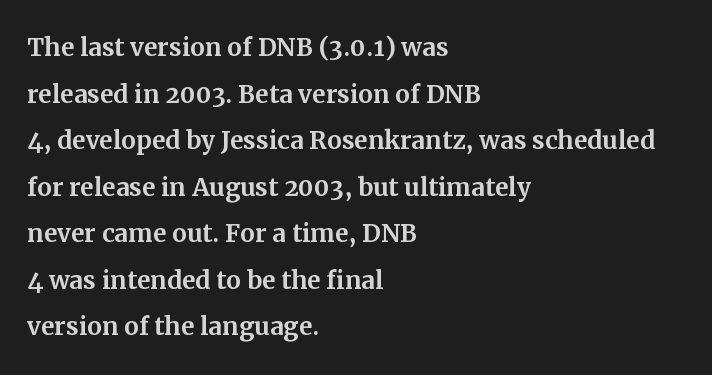
The image shows 33 px serif type, upright; set left-aligned, normal line spacing (1.41x), normal letter spacing, not underlined; medium stroke contrast and a medium x-height.
